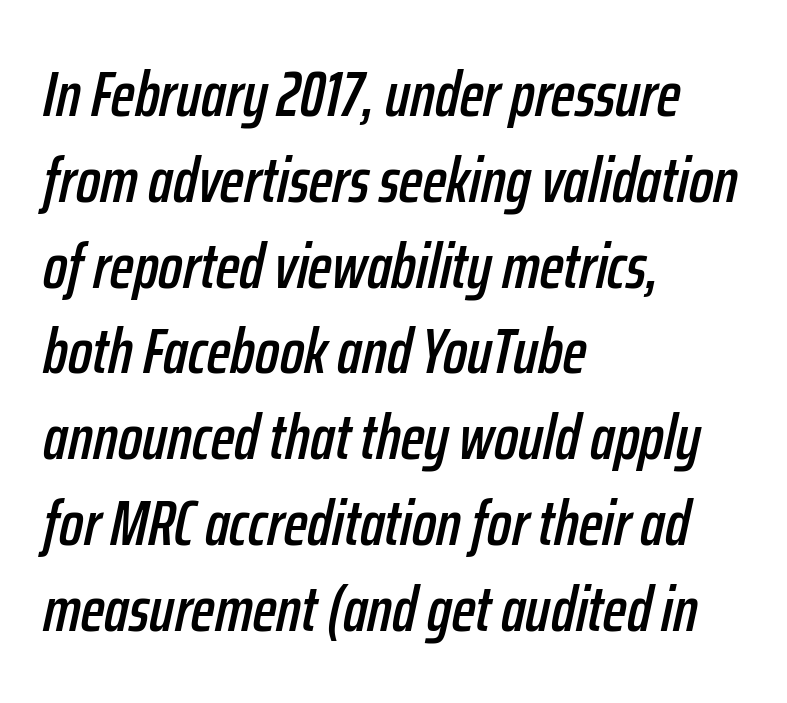
{"italic": "yes", "lean": "right", "slant_degrees": 12, "width": "condensed", "stroke_contrast": "low", "x_height": "medium", "monospaced": "no", "underline": "no", "align": "left", "line_spacing": "normal", "line_spacing_ratio": 1.34, "letter_spacing": "normal", "letter_spacing_em": 0.0, "glyph_px": 64}
